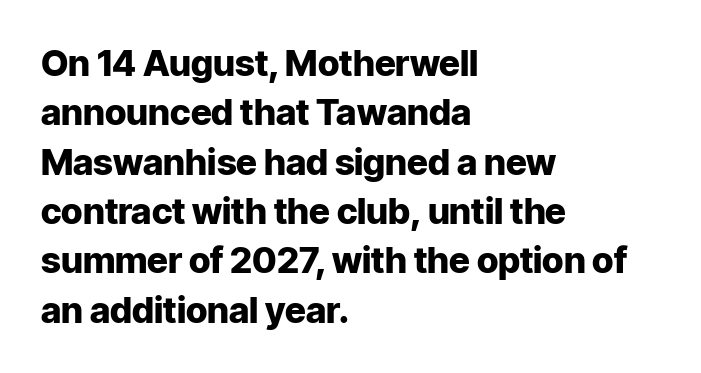
{"serif": "no", "italic": "no", "bold": "yes", "weight": "heavy", "width": "normal", "stroke_contrast": "low", "x_height": "medium", "monospaced": "no", "underline": "no", "align": "left", "line_spacing": "normal", "line_spacing_ratio": 1.37, "letter_spacing": "normal", "letter_spacing_em": 0.0, "glyph_px": 36}
